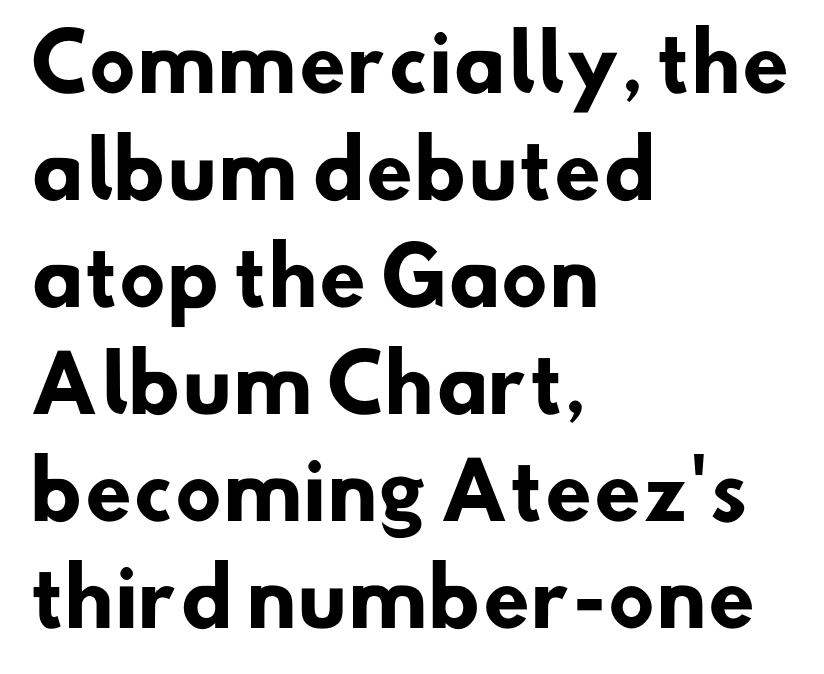
Q: Is the text bold? A: Yes.
Q: Is the typeface a serif or a sans-serif typeface? A: Sans-serif.
Q: Is the text underlined? A: No.
Q: How is the paragraph aligned? A: Left-aligned.
Q: Is the spacing between letters normal or unusually wide? A: Normal.
Q: Is the spacing between lines tight, normal or loose? A: Normal.
Q: Width (condensed, normal, or wide)? A: Normal.
Q: Stroke contrast? A: Low.
Q: x-height? A: Small.
Q: Monospaced? A: No.
